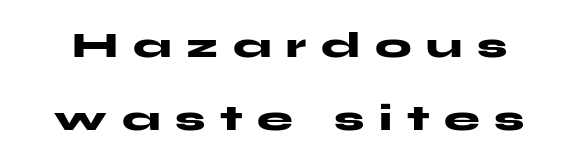
The image shows 36 px heavy, wide sans-serif type, upright; set loose line spacing (2.04x), unusually wide letter spacing (+0.41 em), not underlined; medium stroke contrast and a medium x-height.
